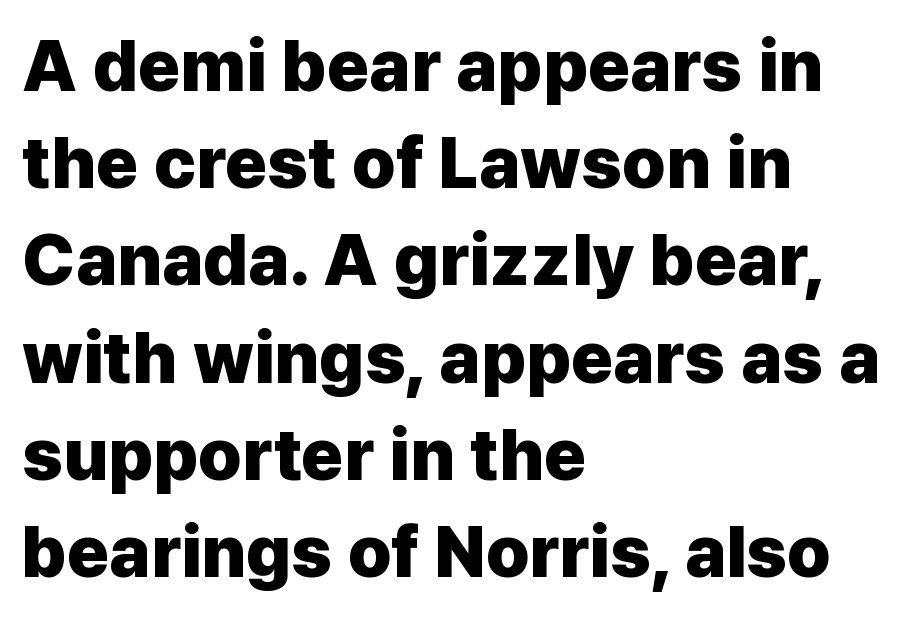
The type family on display is of the sans-serif kind. Vertical strokes here are truly vertical. Varying glyph widths throughout — classic text-font behaviour. Plenty of ink on the page — the face is bold. The rag falls on the right side of this text block. In terms of letterspacing, this is plain default setting.
